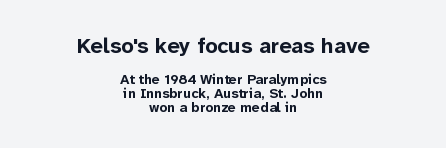
The image shows 22 px bold type, upright; set centered, tight line spacing (0.98x), normal letter spacing, not underlined; the first (top) block is 1.57x larger.
